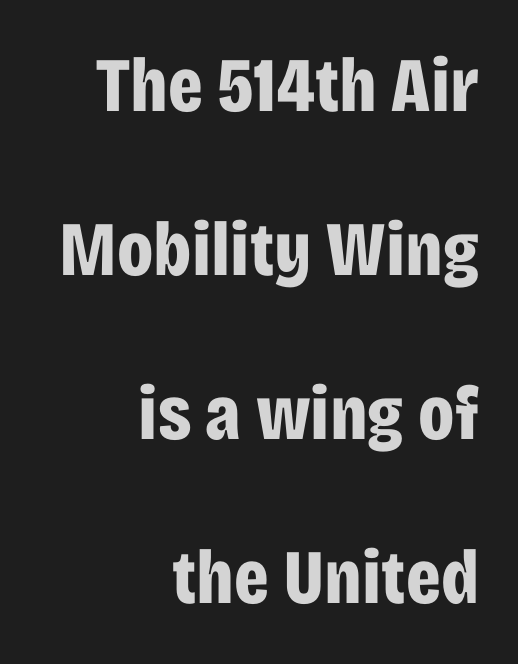
{"serif": "no", "italic": "no", "bold": "yes", "weight": "bold", "width": "condensed", "stroke_contrast": "low", "x_height": "large", "monospaced": "no", "underline": "no", "align": "right", "line_spacing": "loose", "line_spacing_ratio": 2.13, "letter_spacing": "normal", "letter_spacing_em": 0.0, "glyph_px": 77}
